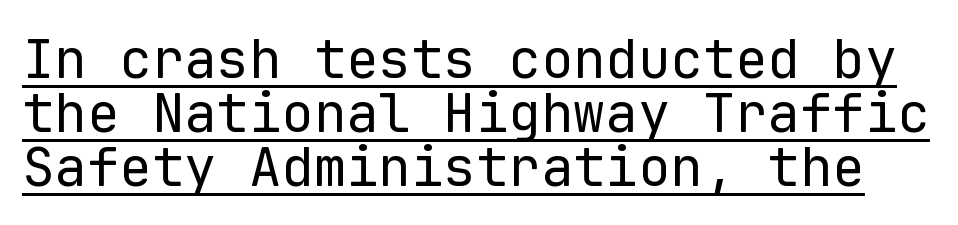
Q: Is the text bold? A: No.
Q: Is the text italic (slanted)? A: No, it is upright.
Q: Is the typeface a serif or a sans-serif typeface? A: Sans-serif.
Q: Is the text underlined? A: Yes.
Q: Is the spacing between letters normal or unusually wide? A: Normal.
Q: Is the spacing between lines tight, normal or loose? A: Tight.
Q: Width (condensed, normal, or wide)? A: Normal.
Q: Stroke contrast? A: Low.
Q: x-height? A: Medium.
Q: Monospaced? A: Yes.
